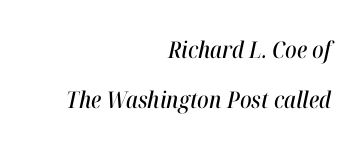
There's an unmistakable incline to the writing here. In terms of leading, this rendering errs on the spacious side. The lines in this sample share a right terminus and differ only in where they begin. Just letters on the line, the space beneath them empty. Short note: letters normally spaced.
